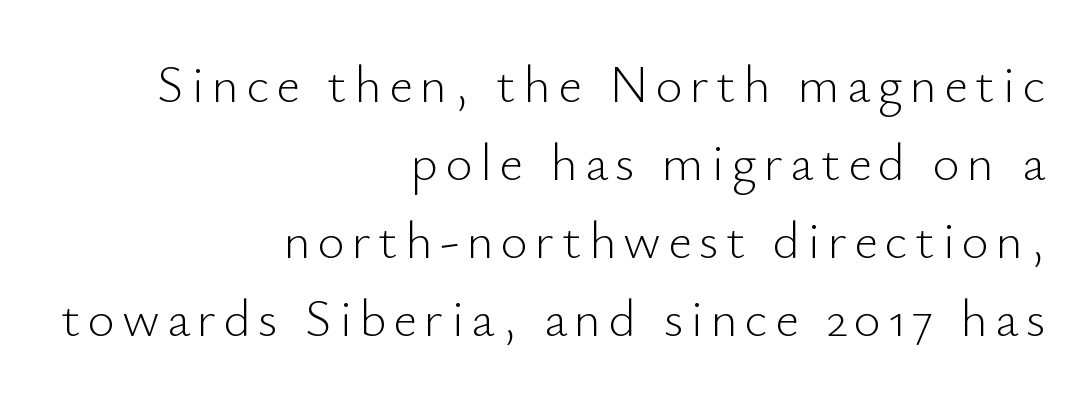
{"serif": "no", "italic": "no", "bold": "no", "weight": "light", "width": "normal", "stroke_contrast": "low", "x_height": "small", "monospaced": "no", "underline": "no", "align": "right", "line_spacing": "normal", "line_spacing_ratio": 1.5, "glyph_px": 52}
